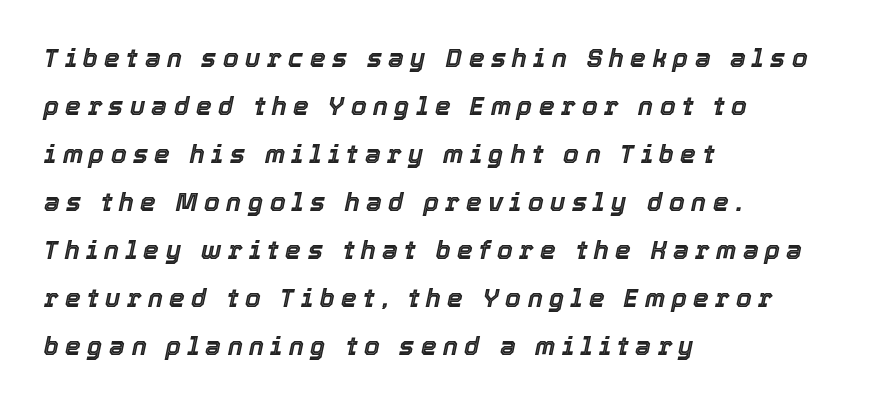
Q: Is the text italic (slanted)? A: Yes, it leans right by about 12 degrees.
Q: Is the text underlined? A: No.
Q: How is the paragraph aligned? A: Left-aligned.
Q: Is the spacing between letters normal or unusually wide? A: Unusually wide.
Q: Is the spacing between lines tight, normal or loose? A: Loose.
